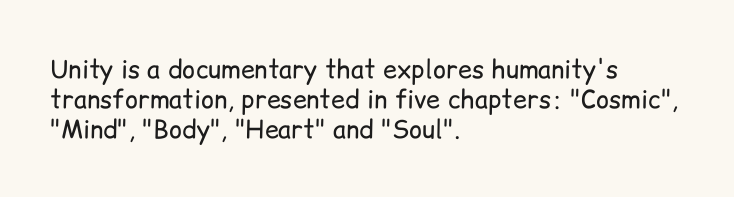
Q: Is the text bold? A: No.
Q: Is the text italic (slanted)? A: No, it is upright.
Q: Is the text underlined? A: No.
Q: How is the paragraph aligned? A: Left-aligned.
Q: Is the spacing between letters normal or unusually wide? A: Normal.
